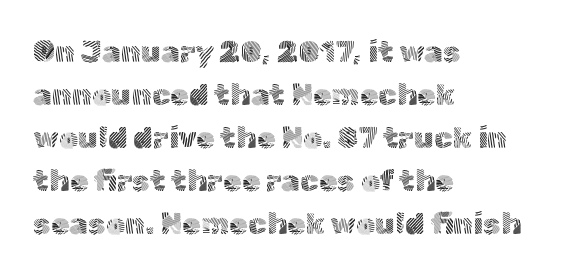
Q: Is the text bold? A: No.
Q: Is the text italic (slanted)? A: No, it is upright.
Q: Is the typeface a serif or a sans-serif typeface? A: Sans-serif.
Q: Is the text underlined? A: No.
Q: How is the paragraph aligned? A: Left-aligned.
Q: Is the spacing between letters normal or unusually wide? A: Normal.
Q: Is the spacing between lines tight, normal or loose? A: Normal.
Q: Width (condensed, normal, or wide)? A: Normal.
Q: x-height? A: Medium.
Q: Monospaced? A: No.
